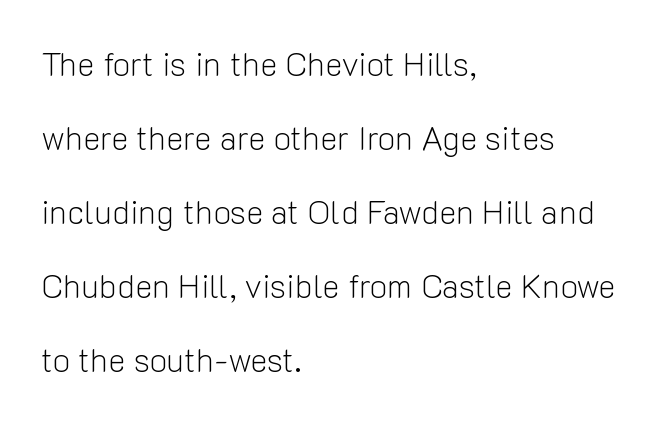
Has an underline been added? It has not. Varying glyph widths throughout — classic text-font behaviour. Weight: in the light-to-regular range. Inter-character spacing is left at the font's built-in metrics.
